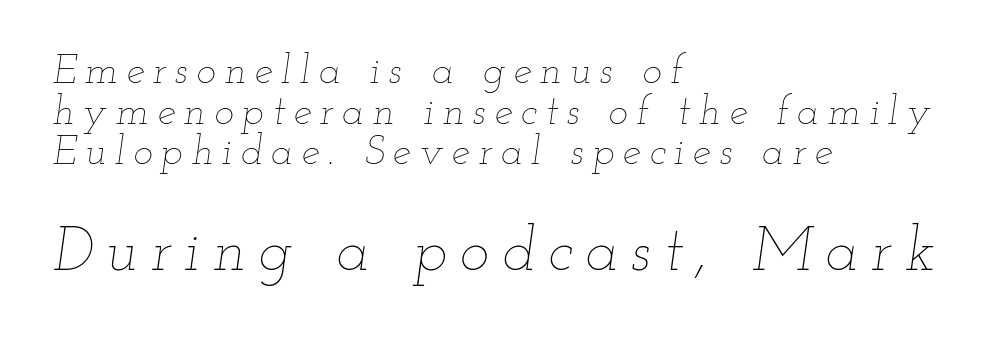
{"italic": "yes", "lean": "right", "slant_degrees": 12, "bold": "no", "weight": "thin", "width": "wide", "stroke_contrast": "low", "x_height": "small", "monospaced": "no", "underline": "no", "align": "left", "line_spacing": "tight", "line_spacing_ratio": 0.99, "letter_spacing": "wide", "letter_spacing_em": 0.21, "larger_block": "second", "size_ratio": 1.51, "glyph_px": 62}
